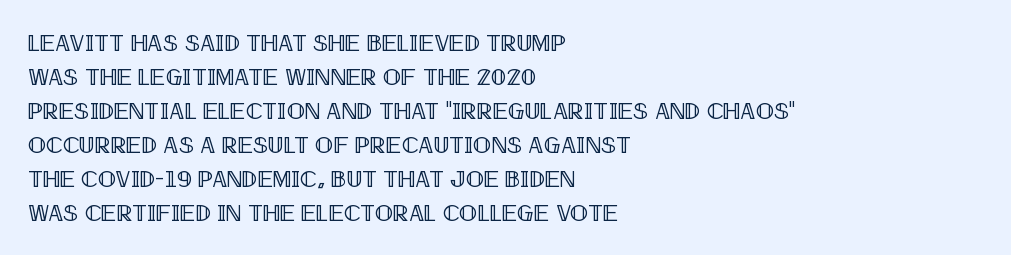
Q: Is the text italic (slanted)? A: No, it is upright.
Q: Is the text underlined? A: No.
Q: How is the paragraph aligned? A: Left-aligned.
Q: Is the spacing between letters normal or unusually wide? A: Normal.
Q: Is the spacing between lines tight, normal or loose? A: Normal.
